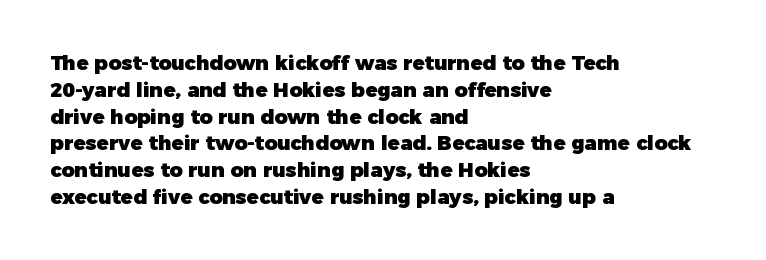
{"italic": "no", "bold": "yes", "underline": "no", "align": "left", "line_spacing": "normal", "line_spacing_ratio": 1.34, "letter_spacing": "normal", "letter_spacing_em": 0.0, "glyph_px": 20}
